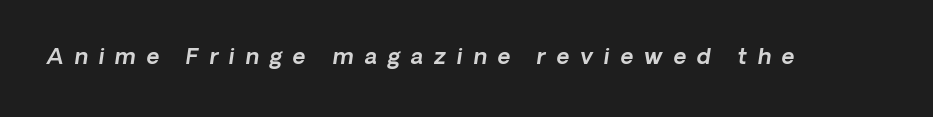
The image shows 22 px text type, italic (leaning right); set unusually wide letter spacing (+0.49 em), not underlined.
